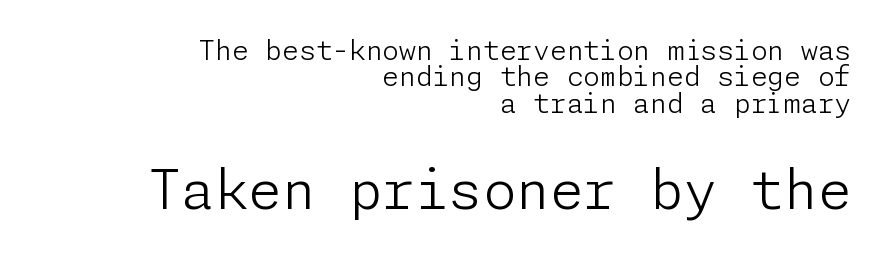
The foot of each line stays bare and open. Counters stay open thanks to moderate or lighter strokes. Each word holds together tightly as a unit, with standard inter-letter gaps. Quick note: interline space is minimal. In this sample the second text group is rendered at the bigger scale. Tall strokes in this sample are plumb rather than angled.
